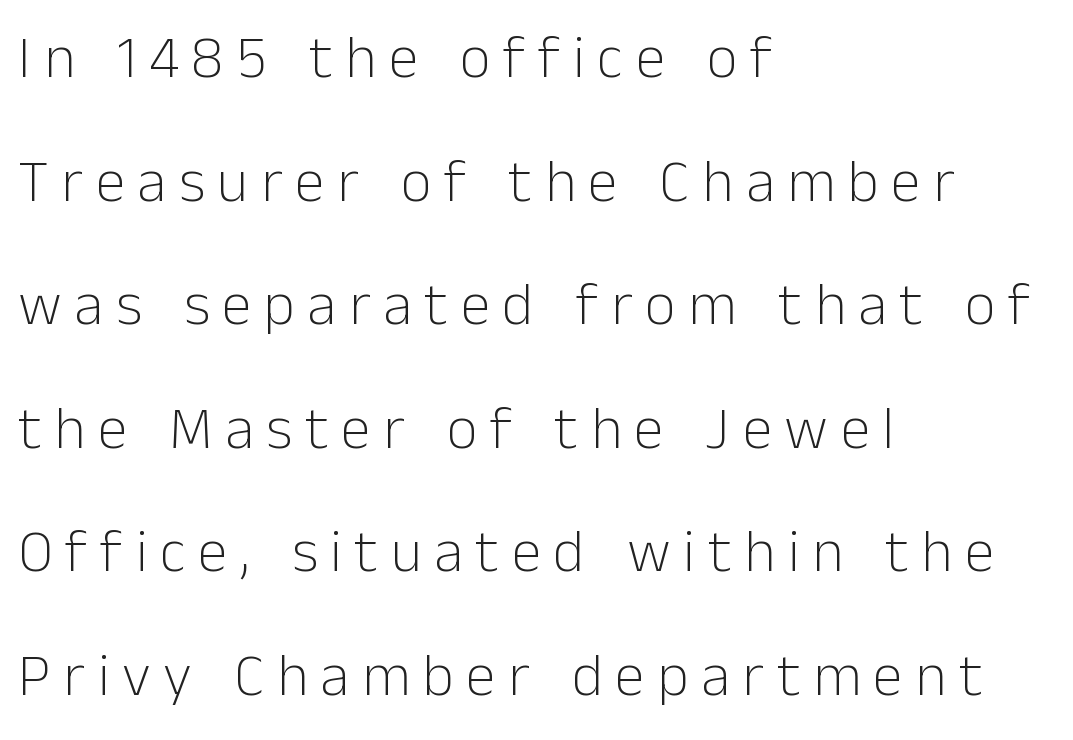
Q: Is the text bold? A: No.
Q: Is the text italic (slanted)? A: No, it is upright.
Q: Is the typeface a serif or a sans-serif typeface? A: Sans-serif.
Q: Is the text underlined? A: No.
Q: How is the paragraph aligned? A: Left-aligned.
Q: Is the spacing between letters normal or unusually wide? A: Unusually wide.
Q: Is the spacing between lines tight, normal or loose? A: Loose.
Q: Width (condensed, normal, or wide)? A: Normal.
Q: Stroke contrast? A: Low.
Q: x-height? A: Medium.
Q: Monospaced? A: No.
